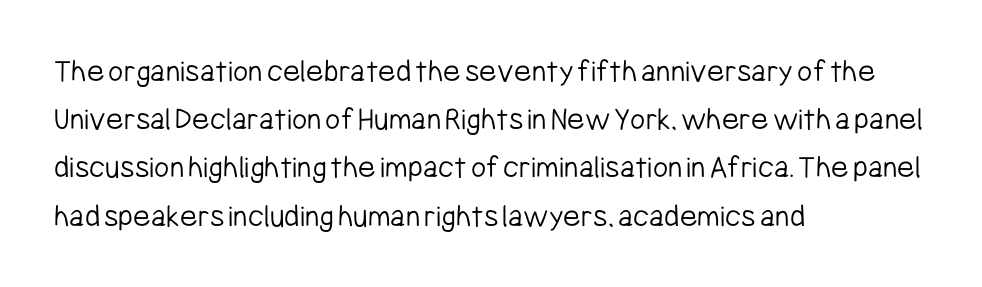
Q: Is the text bold? A: No.
Q: Is the text italic (slanted)? A: No, it is upright.
Q: Is the typeface a serif or a sans-serif typeface? A: Sans-serif.
Q: Is the text underlined? A: No.
Q: How is the paragraph aligned? A: Left-aligned.
Q: Is the spacing between letters normal or unusually wide? A: Normal.
Q: Is the spacing between lines tight, normal or loose? A: Normal.
Q: Width (condensed, normal, or wide)? A: Condensed.
Q: Stroke contrast? A: Low.
Q: x-height? A: Medium.
Q: Monospaced? A: No.
